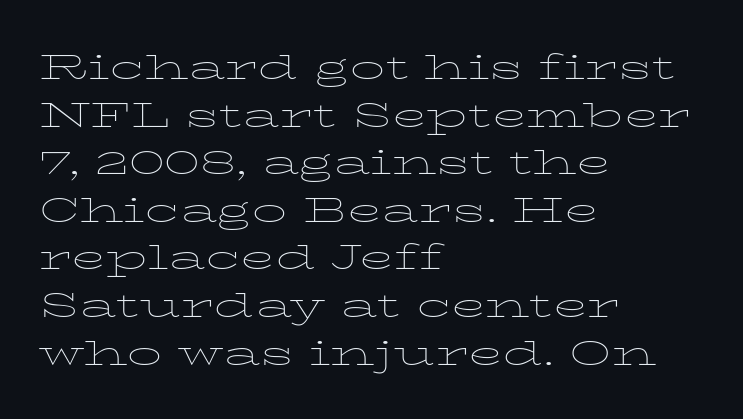
The image shows 35 px thin, wide serif type, upright; set left-aligned, normal line spacing (1.36x), normal letter spacing, not underlined; low stroke contrast and a medium x-height.
